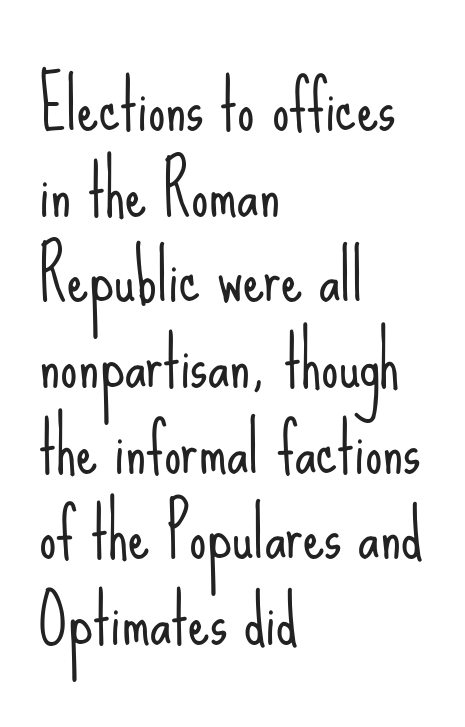
Regular leading. The lines in this sample share a left origin and differ only in where they stop. Underlining? Definitely not there. Posture: vertical. In terms of letterspacing, this is plain default setting.
